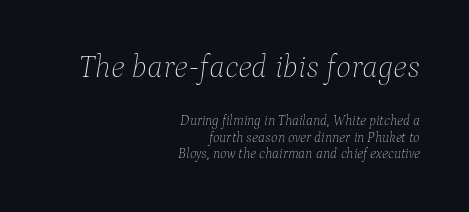
{"italic": "yes", "lean": "right", "slant_degrees": 9, "bold": "no", "weight": "thin", "width": "normal", "stroke_contrast": "low", "x_height": "medium", "monospaced": "no", "underline": "no", "align": "right", "line_spacing_ratio": 1.18, "letter_spacing": "normal", "letter_spacing_em": 0.0, "larger_block": "first", "size_ratio": 2.29, "glyph_px": 32}
